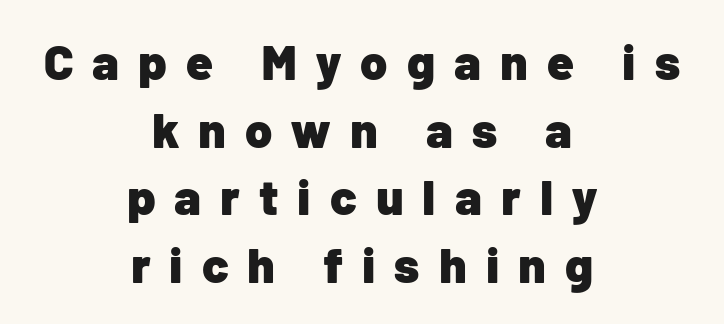
Q: Is the text bold? A: Yes.
Q: Is the text italic (slanted)? A: No, it is upright.
Q: Is the typeface a serif or a sans-serif typeface? A: Sans-serif.
Q: Is the text underlined? A: No.
Q: How is the paragraph aligned? A: Centered.
Q: Is the spacing between letters normal or unusually wide? A: Unusually wide.
Q: Is the spacing between lines tight, normal or loose? A: Normal.
Q: Width (condensed, normal, or wide)? A: Normal.
Q: Stroke contrast? A: Low.
Q: x-height? A: Medium.
Q: Monospaced? A: No.
